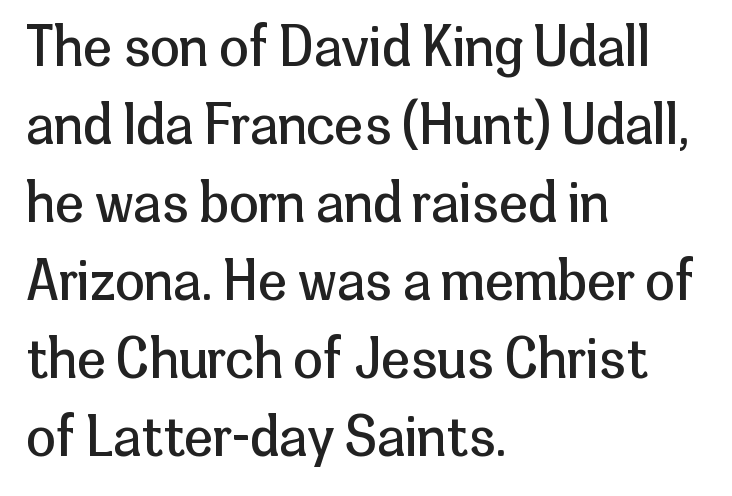
{"serif": "no", "italic": "no", "bold": "no", "weight": "regular", "width": "normal", "stroke_contrast": "low", "x_height": "medium", "monospaced": "no", "underline": "no", "align": "left", "line_spacing": "normal", "line_spacing_ratio": 1.47, "letter_spacing": "normal", "letter_spacing_em": 0.0, "glyph_px": 53}
